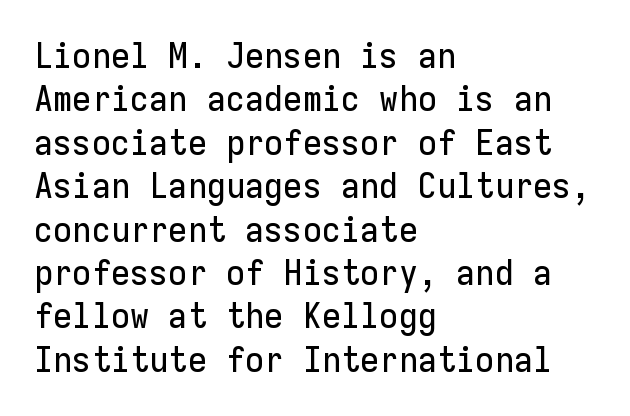
{"serif": "no", "italic": "no", "width": "normal", "stroke_contrast": "low", "x_height": "medium", "monospaced": "yes", "underline": "no", "align": "left", "line_spacing_ratio": 1.24, "letter_spacing": "normal", "letter_spacing_em": 0.0, "glyph_px": 35}
